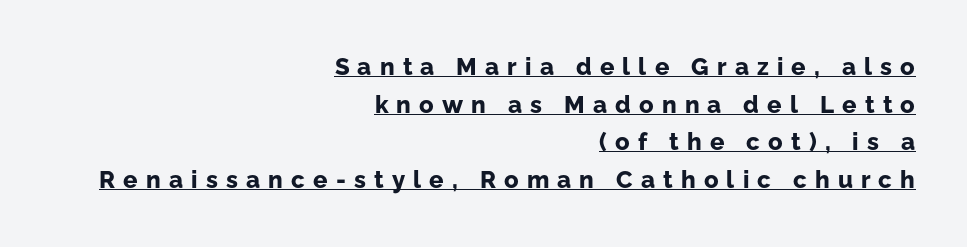
The sample's only ornament is a line tracing under the words. Strokes here are thick enough to call this a true bold. The lines in this sample share a right terminus and differ only in where they begin. The line texture is sparse and dotted thanks to wide tracking.
